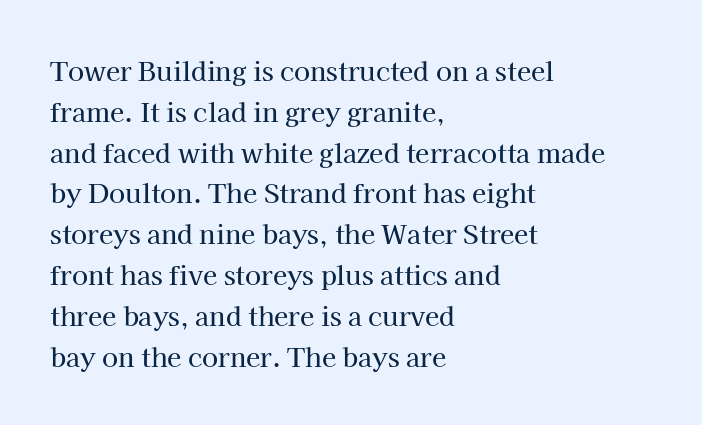
The space between consecutive lines is moderate. This sample uses plain, unmodified letter spacing. Layout note: lines flush left. No italicization has been applied; the sample stays upright. The passage shown is not underscored anywhere.
